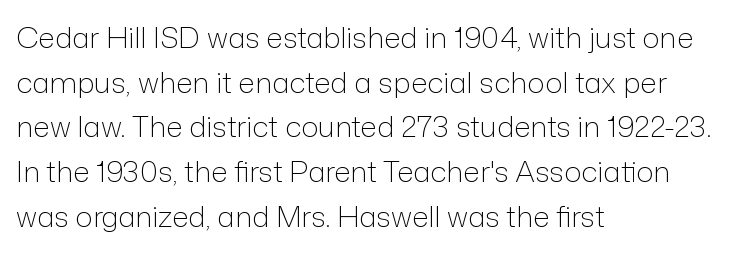
{"serif": "no", "italic": "no", "bold": "no", "weight": "light", "width": "normal", "stroke_contrast": "low", "x_height": "medium", "monospaced": "no", "underline": "no", "align": "left", "line_spacing": "normal", "line_spacing_ratio": 1.54, "letter_spacing": "normal", "letter_spacing_em": 0.0, "glyph_px": 29}
